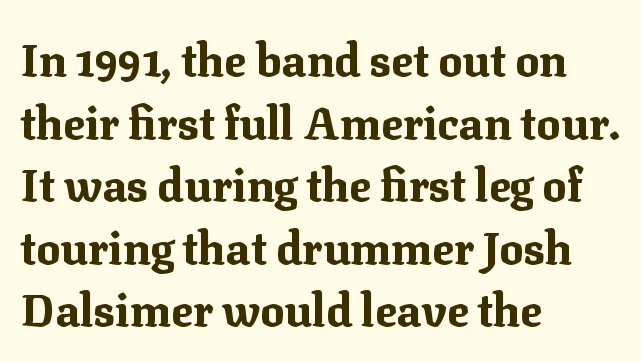
{"serif": "yes", "italic": "no", "bold": "yes", "weight": "bold", "width": "normal", "stroke_contrast": "medium", "x_height": "medium", "monospaced": "no", "underline": "no", "align": "left", "line_spacing": "normal", "line_spacing_ratio": 1.39, "letter_spacing": "normal", "letter_spacing_em": 0.0, "glyph_px": 45}
